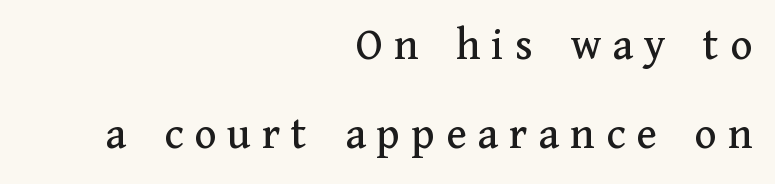
The image shows 46 px serif type, upright; set right-aligned, loose line spacing (1.93x), unusually wide letter spacing (+0.24 em), not underlined; medium stroke contrast and a medium x-height.
